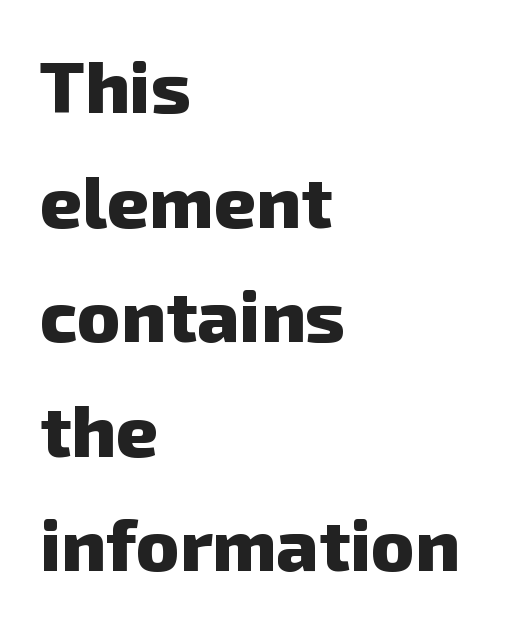
The image shows 73 px heavy sans-serif type; set left-aligned, normal line spacing (1.57x), normal letter spacing, not underlined; low stroke contrast and a medium x-height.
